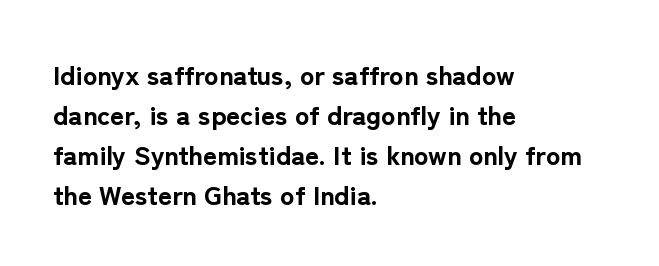
A student would call this left alignment; a typographer would say flush left, rag right. Lines of text with bare space underneath. Does the weight exceed regular? Yes, all the way to bold. Posture: vertical. The rows are spaced the way most documents space them. In terms of letterspacing, this is plain default setting.
